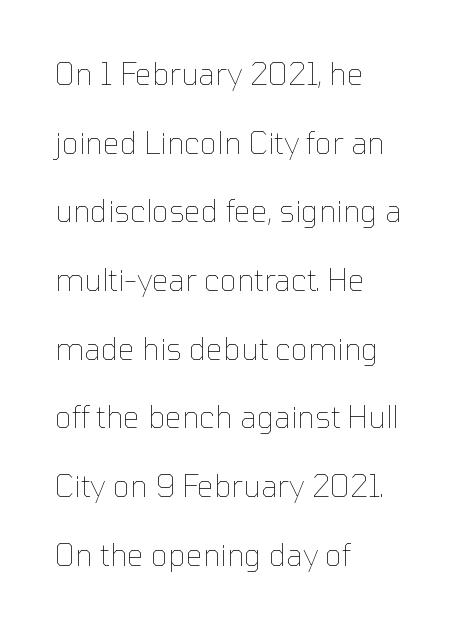
{"italic": "no", "bold": "no", "weight": "thin", "width": "normal", "stroke_contrast": "low", "x_height": "medium", "monospaced": "no", "underline": "no", "align": "left", "line_spacing": "loose", "line_spacing_ratio": 2.29, "letter_spacing": "normal", "letter_spacing_em": 0.0, "glyph_px": 30}
